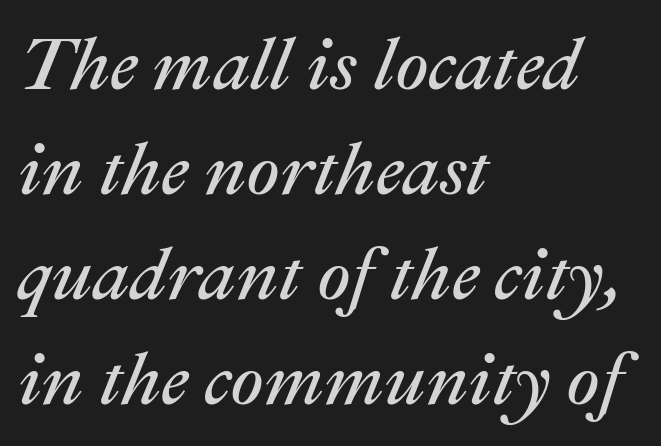
{"italic": "yes", "lean": "right", "slant_degrees": 22, "bold": "no", "weight": "regular", "width": "normal", "stroke_contrast": "medium", "x_height": "medium", "monospaced": "no", "underline": "no", "align": "left", "line_spacing": "normal", "line_spacing_ratio": 1.42, "letter_spacing": "normal", "letter_spacing_em": 0.0, "glyph_px": 74}
